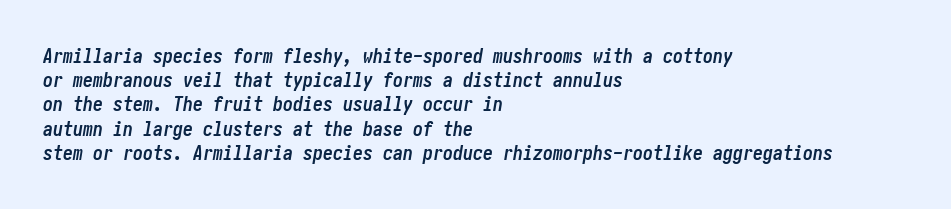
No extra tracking has been applied to these lines. Bold? Absolutely — the strokes are thick and heavy. The gap between lines stays unmarked. The rag falls on the right side of this text block. Observe the lean: these are italic letterforms.
